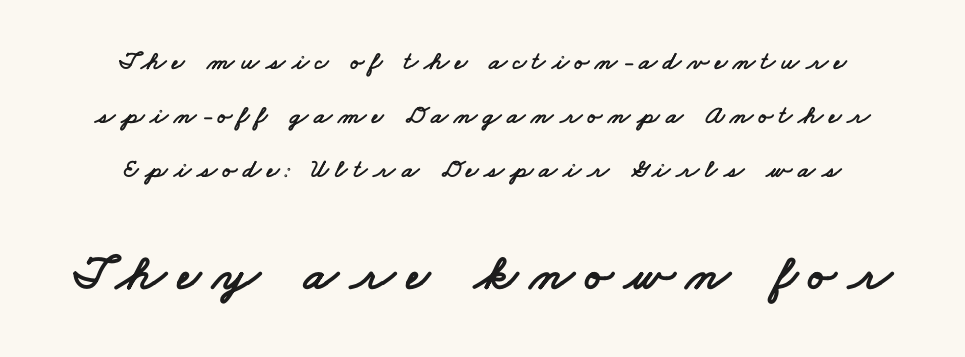
The image shows 51 px wide sans-serif type; set centered, loose line spacing (2.07x), unusually wide letter spacing (+0.23 em), not underlined; the second (bottom) block is 1.96x larger; low stroke contrast and a small x-height.
